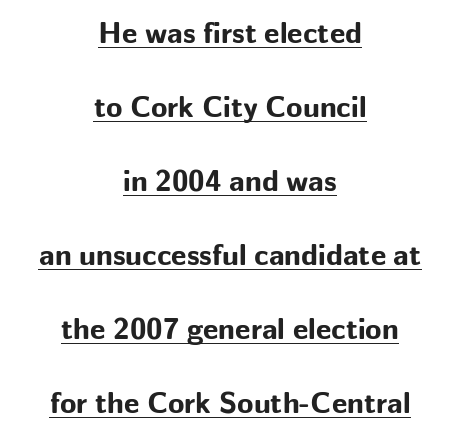
Honestly, the rows look like they've been pulled way apart. The typesetter chose a symmetrical, centered arrangement here. The typography opts for an upright posture over an oblique one. Emphasis by weight is at full strength: bold. The rendering shows plain stroke endings on the letterforms — a sans-serif design.
